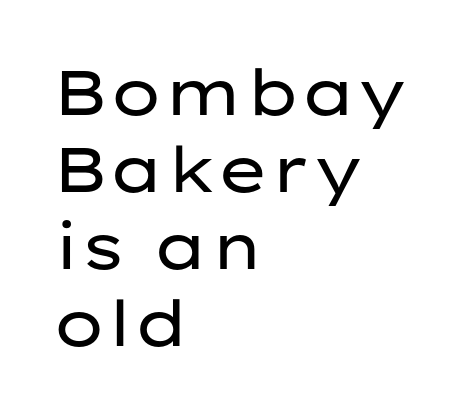
{"serif": "no", "italic": "no", "bold": "no", "weight": "regular", "width": "wide", "stroke_contrast": "low", "x_height": "medium", "monospaced": "no", "underline": "no", "align": "left", "line_spacing_ratio": 1.22, "letter_spacing": "normal", "letter_spacing_em": 0.0, "glyph_px": 63}
